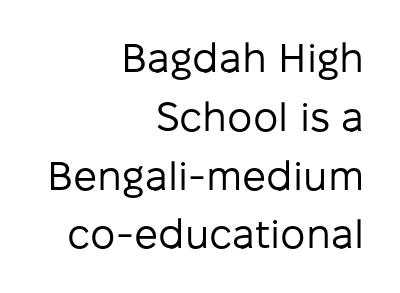
The image shows 40 px regular-weight sans-serif type, upright; set right-aligned, normal line spacing (1.47x), normal letter spacing, not underlined; low stroke contrast and a medium x-height.
